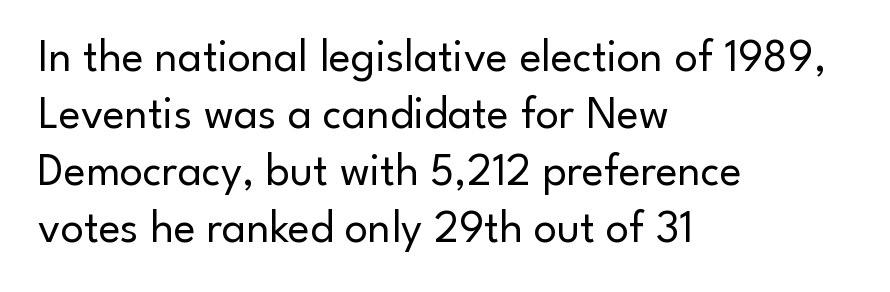
There is no visible air inserted between adjacent glyphs. A student would call this left alignment; a typographer would say flush left, rag right. Notice how the stems are strictly vertical — no italics here. Varying glyph widths throughout — classic text-font behaviour.
